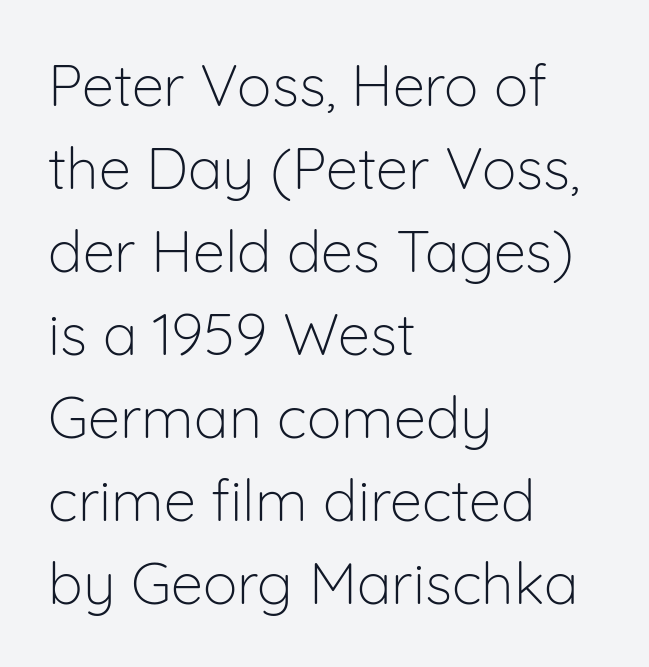
Bare-footed words on every line. Character widths vary here, with narrow letters taking less room than wide ones. The lines in this sample share a left origin and differ only in where they stop. Heft: none added — not bold. The letters stand straight up with perfectly vertical stems.
